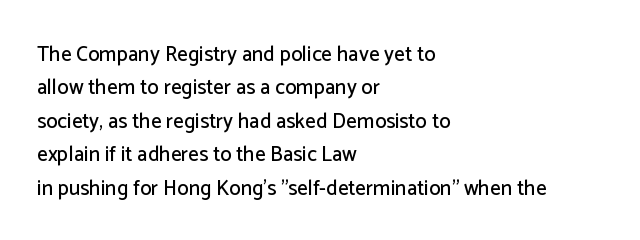
{"italic": "no", "underline": "no", "align": "left", "line_spacing": "normal", "line_spacing_ratio": 1.59, "letter_spacing": "normal", "letter_spacing_em": 0.0, "glyph_px": 21}
